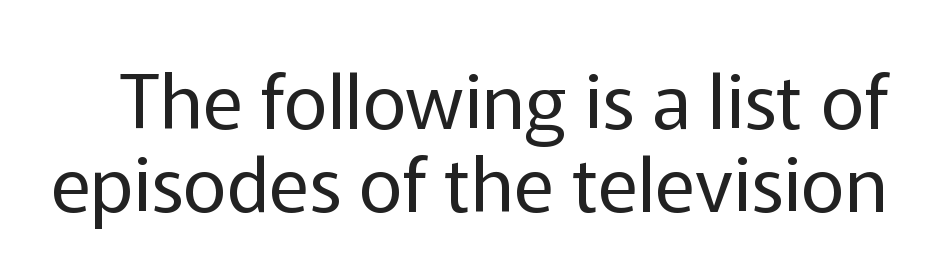
The image shows 76 px regular-weight sans-serif type, upright; set tight line spacing (1.09x), normal letter spacing, not underlined; low stroke contrast and a medium x-height.
